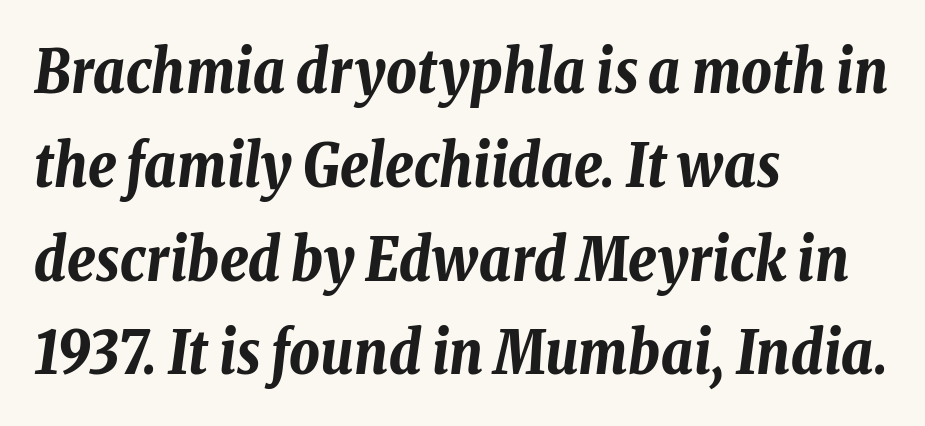
Q: Is the text bold? A: Yes.
Q: Is the text italic (slanted)? A: Yes, it leans right by about 8 degrees.
Q: Is the text underlined? A: No.
Q: How is the paragraph aligned? A: Left-aligned.
Q: Is the spacing between letters normal or unusually wide? A: Normal.
Q: Is the spacing between lines tight, normal or loose? A: Normal.
Q: Width (condensed, normal, or wide)? A: Condensed.
Q: Stroke contrast? A: Low.
Q: x-height? A: Medium.
Q: Monospaced? A: No.
